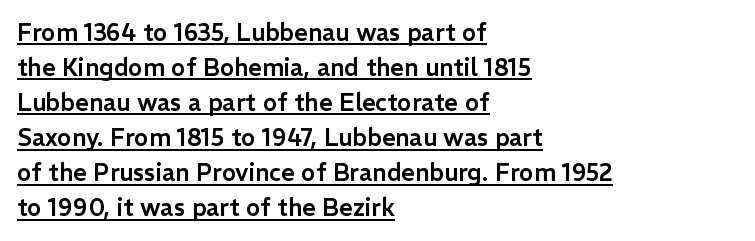
{"italic": "no", "underline": "yes", "align": "left", "line_spacing": "normal", "line_spacing_ratio": 1.46, "letter_spacing": "normal", "letter_spacing_em": 0.0, "glyph_px": 24}
